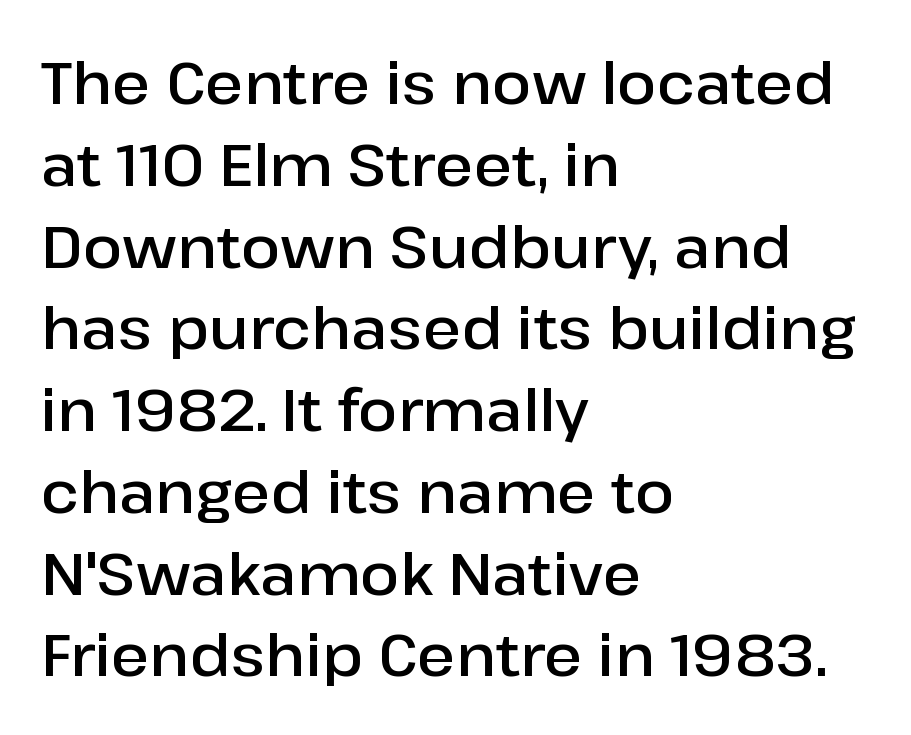
Italic? Not at all — the glyphs are vertical. Serifs: no, the terminals of the letterforms are clean. Line beginnings align vertically; line endings do not. Only glyphs here, with clear space below each row. Line spacing here is normal. The rendering uses natural spacing where letterforms have individual widths.
